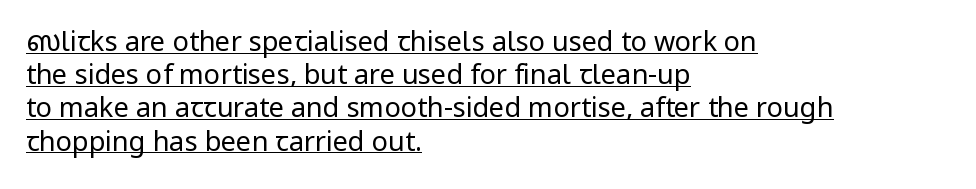
{"italic": "no", "bold": "no", "underline": "yes", "align": "left", "line_spacing_ratio": 1.23, "letter_spacing": "normal", "letter_spacing_em": 0.0, "glyph_px": 27}
